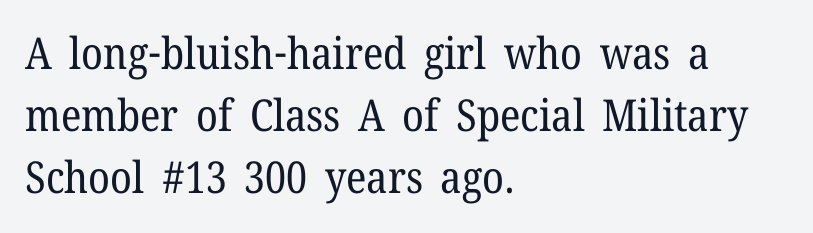
{"serif": "yes", "italic": "no", "bold": "no", "weight": "regular", "width": "normal", "stroke_contrast": "low", "x_height": "medium", "monospaced": "no", "underline": "no", "align": "left", "line_spacing": "normal", "line_spacing_ratio": 1.41, "letter_spacing": "normal", "letter_spacing_em": 0.0, "glyph_px": 44}
